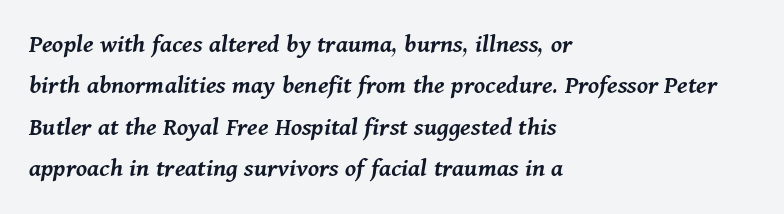
Q: Is the text bold? A: Semi-bold.
Q: Is the text italic (slanted)? A: Yes, it leans right by about 11 degrees.
Q: Is the text underlined? A: No.
Q: How is the paragraph aligned? A: Left-aligned.
Q: Is the spacing between letters normal or unusually wide? A: Normal.
Q: Is the spacing between lines tight, normal or loose? A: Normal.
